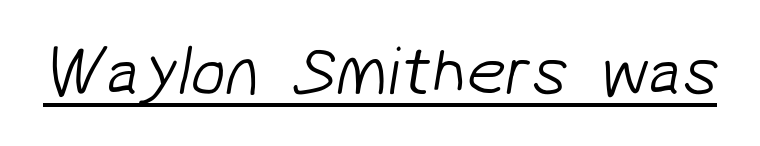
Is this a fixed-width face? No — the glyphs have proportional, varying widths. Check the space under the baseline: a stroke is drawn there. Nobody touched the tracking dial on this one. A light-to-regular cut is what we see here.
